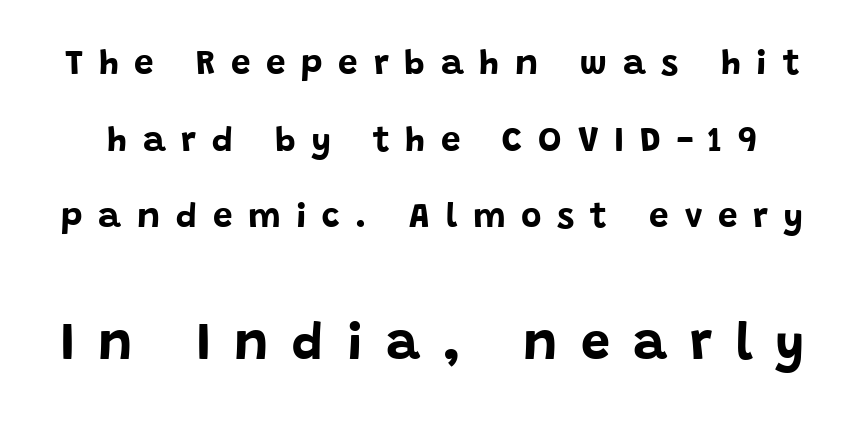
Q: Is the text bold? A: Yes.
Q: Is the text italic (slanted)? A: No, it is upright.
Q: Is the typeface a serif or a sans-serif typeface? A: Sans-serif.
Q: Is the text underlined? A: No.
Q: Is the spacing between letters normal or unusually wide? A: Unusually wide.
Q: Is the spacing between lines tight, normal or loose? A: Loose.
Q: Which block of text is set in a larger size, the first (top) or the second (bottom)? A: The second (bottom) one.
Q: Width (condensed, normal, or wide)? A: Normal.
Q: Stroke contrast? A: Low.
Q: x-height? A: Large.
Q: Monospaced? A: No.
